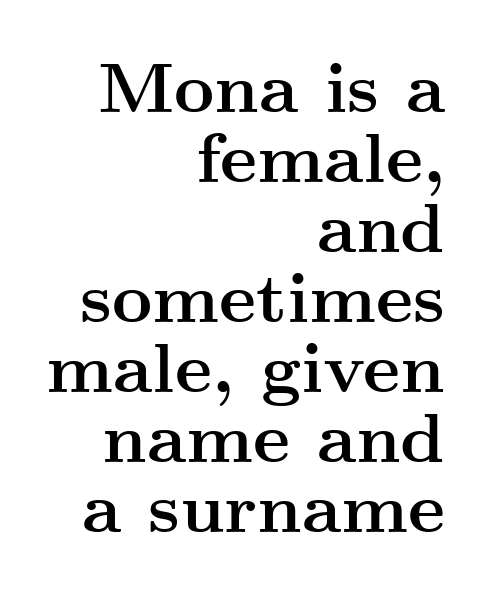
Q: Is the text bold? A: Yes.
Q: Is the text italic (slanted)? A: No, it is upright.
Q: Is the typeface a serif or a sans-serif typeface? A: Serif.
Q: Is the text underlined? A: No.
Q: How is the paragraph aligned? A: Right-aligned.
Q: Is the spacing between letters normal or unusually wide? A: Normal.
Q: Is the spacing between lines tight, normal or loose? A: Tight.
Q: Width (condensed, normal, or wide)? A: Wide.
Q: Stroke contrast? A: Medium.
Q: x-height? A: Small.
Q: Monospaced? A: No.
